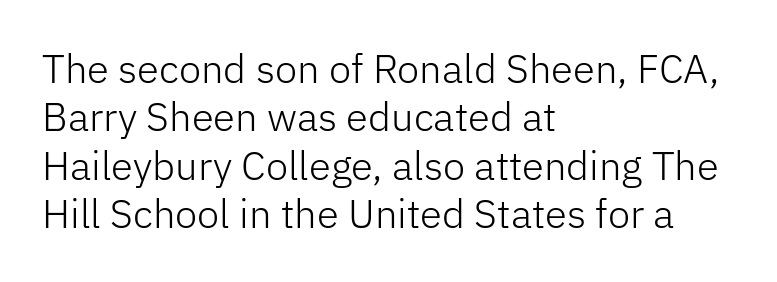
{"serif": "no", "italic": "no", "bold": "no", "weight": "light", "width": "normal", "stroke_contrast": "low", "x_height": "medium", "monospaced": "no", "underline": "no", "align": "left", "line_spacing_ratio": 1.21, "letter_spacing": "normal", "letter_spacing_em": 0.0, "glyph_px": 40}
